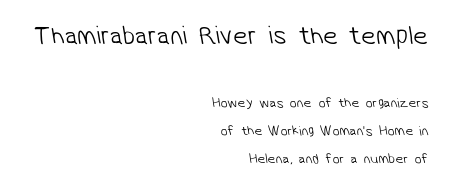
Is this a heavy cut? Hardly; it is regular or lighter. Bigger letters appear in the top chunk; the bottom chunk is reduced. Each word holds together tightly as a unit, with standard inter-letter gaps. Descenders hang freely into open space.
